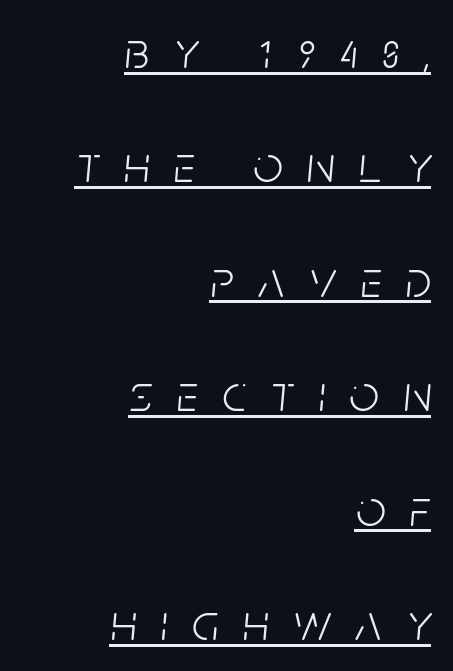
The image shows 52 px light, condensed type, italic (leaning right); set right-aligned, loose line spacing (2.2x), unusually wide letter spacing (+0.47 em), underlined; low stroke contrast and a large x-height.
